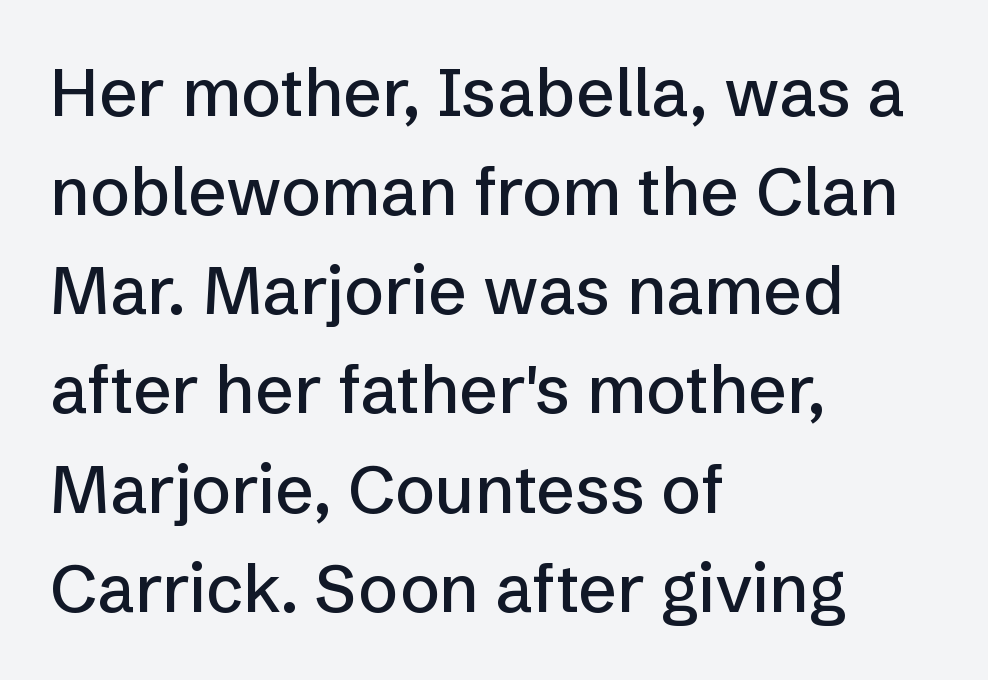
A student would call this left alignment; a typographer would say flush left, rag right. Ordinary non-slanted type is in use. Quick note: interline space is typical. The letters sit at their default tracking, neither squeezed nor spread.
